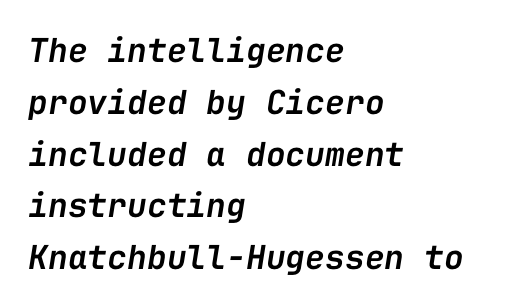
This sample has the even, mechanical cadence of fixed-width lettering. Just letters on the line, the space beneath them empty. How heavy is the stroke? Medium-heavy — a semibold, shy of bold. Inter-character spacing is left at the font's built-in metrics. This sample is left-justified, so line endings fall wherever the words run out.
